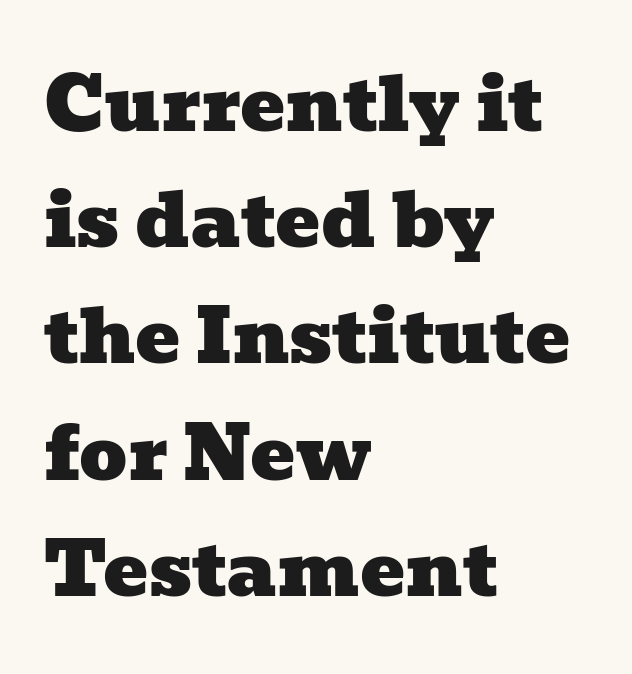
Think of a printed novel: that variable character pitch is what you see here. The glyphs are unaccompanied by any horizontal stroke below them. This sample uses a serif face. Here the glyphs are tracked normally, forming tight word shapes. Vertical spacing — default. The rendering anchors every line to the left-hand side.
